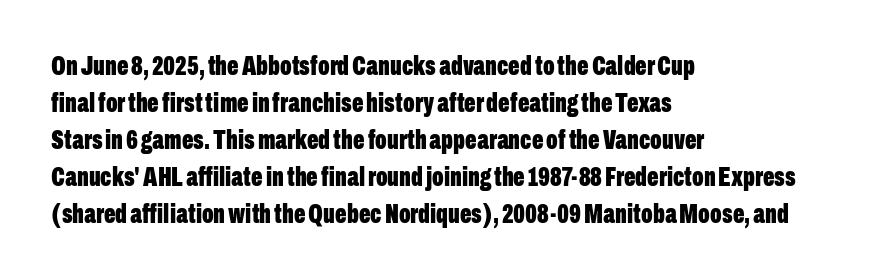
{"italic": "no", "bold": "yes", "underline": "no", "align": "left", "line_spacing": "normal", "line_spacing_ratio": 1.37, "letter_spacing": "normal", "letter_spacing_em": 0.0, "glyph_px": 27}
